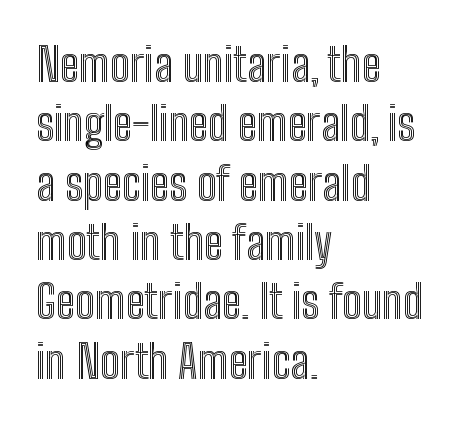
{"italic": "no", "width": "condensed", "x_height": "medium", "monospaced": "no", "underline": "no", "align": "left", "line_spacing": "normal", "line_spacing_ratio": 1.29, "letter_spacing": "normal", "letter_spacing_em": 0.0, "glyph_px": 46}
